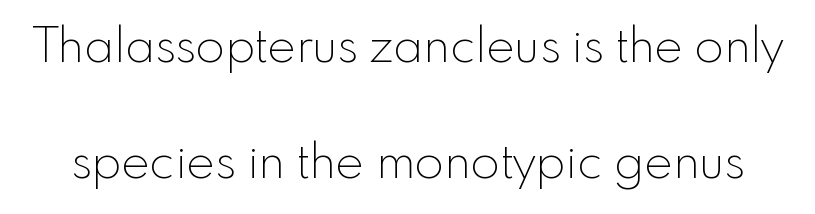
The image shows 48 px thin sans-serif type, upright; set loose line spacing (2.41x), normal letter spacing, not underlined; a small x-height.
